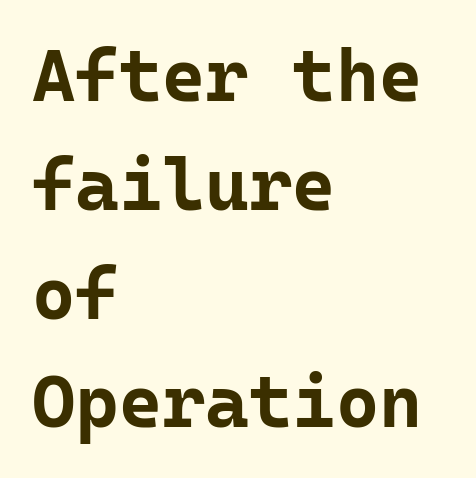
Q: Is the text bold? A: Yes.
Q: Is the text italic (slanted)? A: No, it is upright.
Q: Is the typeface a serif or a sans-serif typeface? A: Sans-serif.
Q: Is the text underlined? A: No.
Q: How is the paragraph aligned? A: Left-aligned.
Q: Is the spacing between letters normal or unusually wide? A: Normal.
Q: Is the spacing between lines tight, normal or loose? A: Normal.
Q: Width (condensed, normal, or wide)? A: Normal.
Q: Stroke contrast? A: Low.
Q: x-height? A: Medium.
Q: Monospaced? A: Yes.
